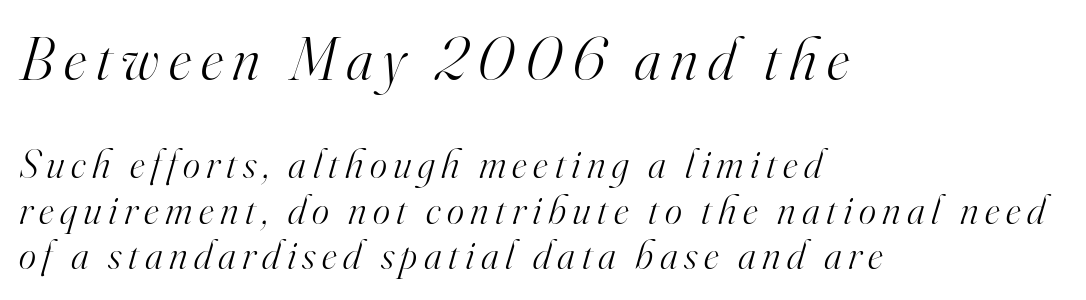
The image shows 62 px light serif type, italic (leaning right); set left-aligned, tight line spacing (1.11x), not underlined; the first (top) block is 1.51x larger; high stroke contrast and a small x-height.
